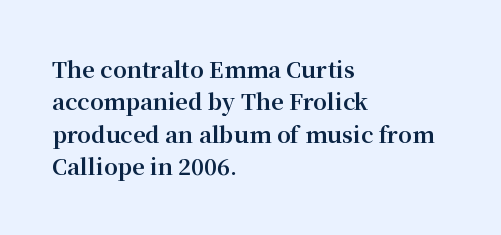
This block has exactly the height ordinary leading produces. A roman cut, with each character standing at attention. Typesetter's note: full bold, strokes at maximum text heaviness. The rendering anchors every line to the left-hand side.
